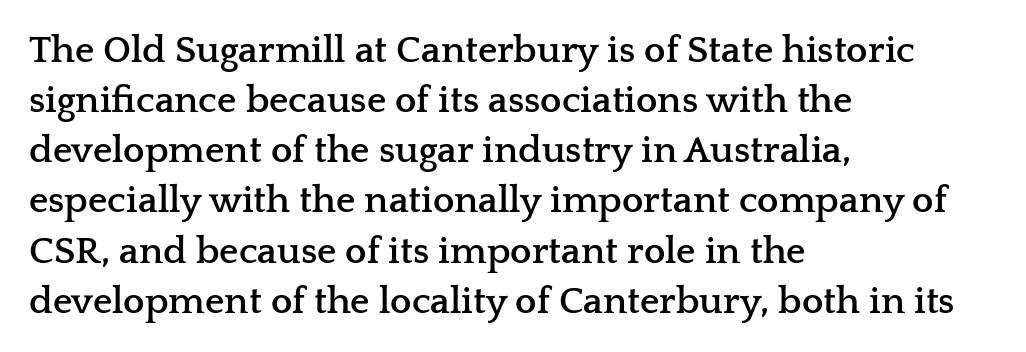
The image shows 38 px semibold, wide serif type, upright; set left-aligned, normal line spacing (1.32x), normal letter spacing, not underlined; low stroke contrast and a medium x-height.
